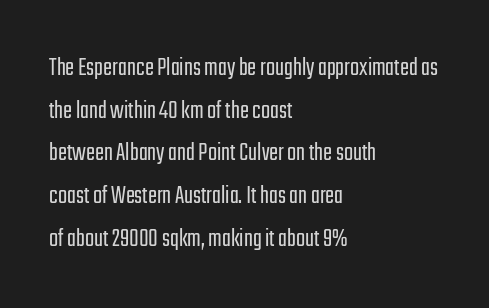
Q: Is the text bold? A: No.
Q: Is the text italic (slanted)? A: No, it is upright.
Q: Is the text underlined? A: No.
Q: How is the paragraph aligned? A: Left-aligned.
Q: Is the spacing between letters normal or unusually wide? A: Normal.
Q: Is the spacing between lines tight, normal or loose? A: Normal.
